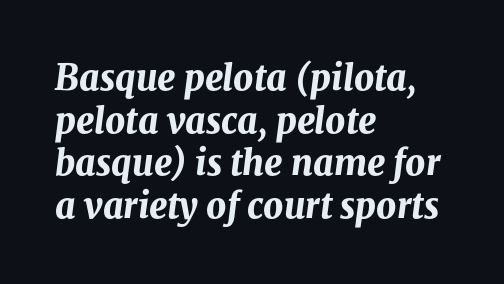
{"italic": "yes", "lean": "right", "slant_degrees": 8, "bold": "yes", "weight": "bold", "width": "normal", "stroke_contrast": "medium", "x_height": "medium", "monospaced": "no", "underline": "no", "align": "left", "line_spacing_ratio": 1.22, "letter_spacing": "normal", "letter_spacing_em": 0.0, "glyph_px": 35}
